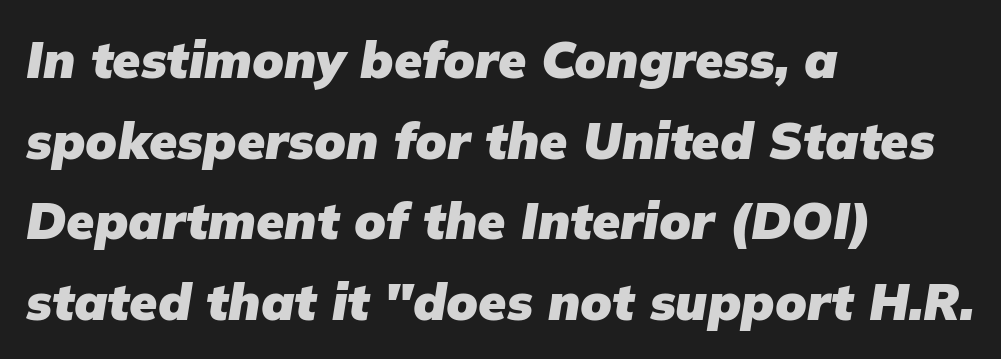
Q: Is the text bold? A: Yes.
Q: Is the text italic (slanted)? A: Yes, it leans right by about 9 degrees.
Q: Is the text underlined? A: No.
Q: How is the paragraph aligned? A: Left-aligned.
Q: Is the spacing between letters normal or unusually wide? A: Normal.
Q: Is the spacing between lines tight, normal or loose? A: Normal.
Q: Width (condensed, normal, or wide)? A: Normal.
Q: Stroke contrast? A: Low.
Q: x-height? A: Medium.
Q: Monospaced? A: No.
